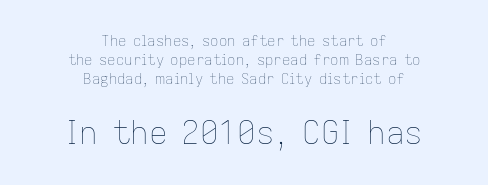
The more generous point size was reserved for the lower chunk. Regular leading. Tracking value appears to be zero — textbook default spacing. Words float on clear page, feet unadorned. Summary of weight: not heavy and not bold. Ascenders rise straight up at ninety degrees.
